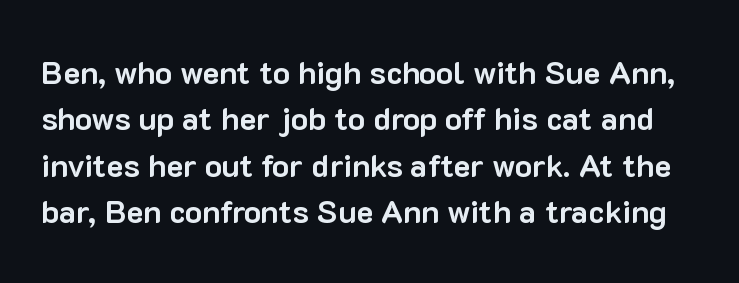
{"serif": "no", "italic": "no", "bold": "yes", "weight": "bold", "width": "normal", "stroke_contrast": "low", "x_height": "medium", "monospaced": "no", "underline": "no", "line_spacing": "normal", "line_spacing_ratio": 1.45, "letter_spacing": "normal", "letter_spacing_em": 0.0, "glyph_px": 32}
